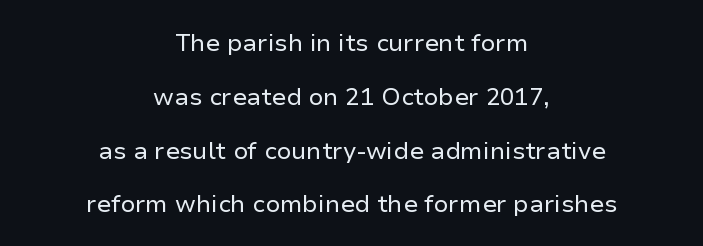
Q: Is the text bold? A: No.
Q: Is the text italic (slanted)? A: No, it is upright.
Q: Is the text underlined? A: No.
Q: How is the paragraph aligned? A: Centered.
Q: Is the spacing between letters normal or unusually wide? A: Normal.
Q: Is the spacing between lines tight, normal or loose? A: Loose.
